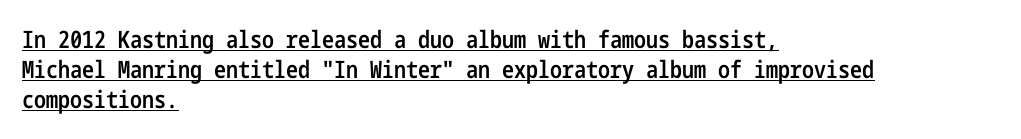
{"italic": "no", "bold": "semi", "underline": "yes", "align": "left", "line_spacing": "normal", "line_spacing_ratio": 1.26, "letter_spacing": "normal", "letter_spacing_em": 0.0, "glyph_px": 24}
